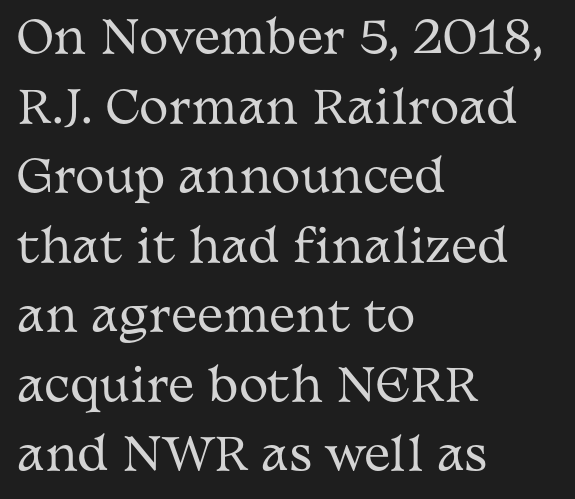
Rendered with straight, roman letterforms. Each stroke keeps to a modest, everyday thickness or less. Varying glyph widths throughout — classic text-font behaviour. A bare baseline throughout the passage.
